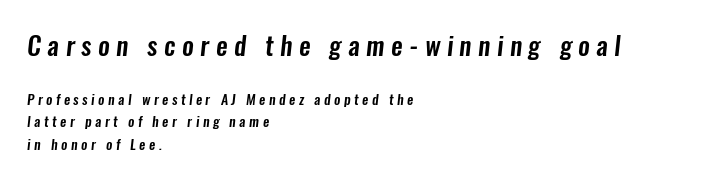
Q: Is the text underlined? A: No.
Q: How is the paragraph aligned? A: Left-aligned.
Q: Is the spacing between letters normal or unusually wide? A: Unusually wide.
Q: Is the spacing between lines tight, normal or loose? A: Normal.
Q: Which block of text is set in a larger size, the first (top) or the second (bottom)? A: The first (top) one.
